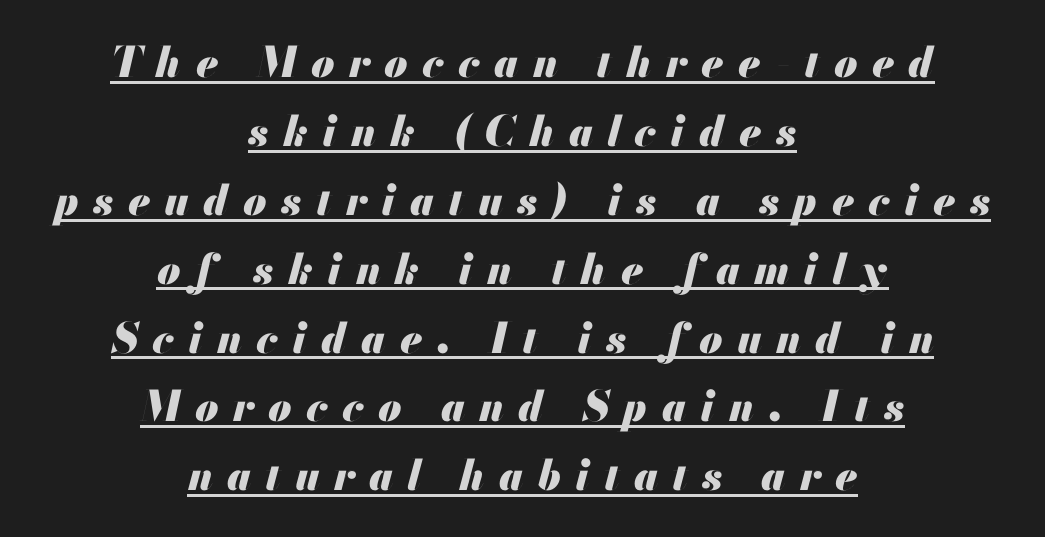
Q: Is the text bold? A: Yes.
Q: Is the text italic (slanted)? A: Yes, it leans right by about 13 degrees.
Q: Is the text underlined? A: Yes.
Q: How is the paragraph aligned? A: Centered.
Q: Is the spacing between letters normal or unusually wide? A: Unusually wide.
Q: Is the spacing between lines tight, normal or loose? A: Normal.
Q: Width (condensed, normal, or wide)? A: Normal.
Q: Stroke contrast? A: Medium.
Q: x-height? A: Small.
Q: Monospaced? A: No.
